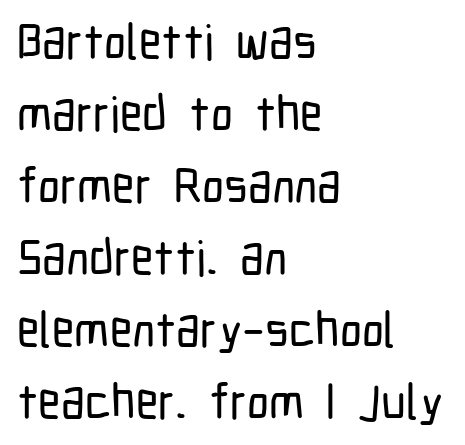
Q: Is the text italic (slanted)? A: No, it is upright.
Q: Is the typeface a serif or a sans-serif typeface? A: Sans-serif.
Q: Is the text underlined? A: No.
Q: How is the paragraph aligned? A: Left-aligned.
Q: Is the spacing between letters normal or unusually wide? A: Normal.
Q: Is the spacing between lines tight, normal or loose? A: Normal.
Q: Width (condensed, normal, or wide)? A: Condensed.
Q: Stroke contrast? A: Low.
Q: x-height? A: Medium.
Q: Monospaced? A: No.
